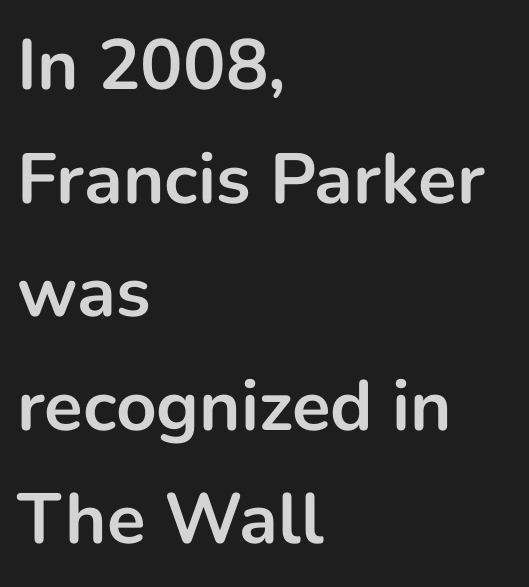
Proportional: the letters do not fall into vertical columns. If you drew a line through each stem, it would be perfectly vertical. Compared with an ordinary text face, these strokes are far heavier — a full bold. Honestly, there is no underline to notice here at all. Between one letter and the next there's only the usual sliver of space.
